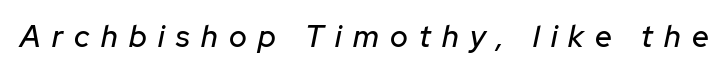
The image shows 30 px text type, italic (leaning right); set unusually wide letter spacing (+0.38 em), not underlined; low stroke contrast and a medium x-height.
